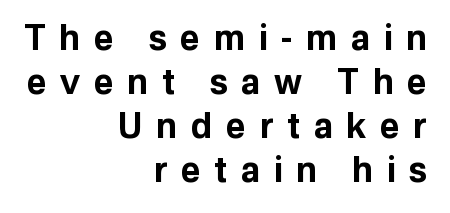
Q: Is the text bold? A: Yes.
Q: Is the text italic (slanted)? A: No, it is upright.
Q: Is the typeface a serif or a sans-serif typeface? A: Sans-serif.
Q: Is the text underlined? A: No.
Q: How is the paragraph aligned? A: Right-aligned.
Q: Is the spacing between letters normal or unusually wide? A: Unusually wide.
Q: Is the spacing between lines tight, normal or loose? A: Normal.
Q: Width (condensed, normal, or wide)? A: Normal.
Q: Stroke contrast? A: Low.
Q: x-height? A: Medium.
Q: Monospaced? A: No.
